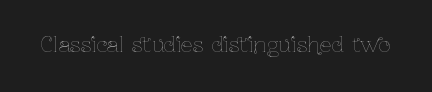
Q: Is the text bold? A: No.
Q: Is the text italic (slanted)? A: No, it is upright.
Q: Is the text underlined? A: No.
Q: Is the spacing between letters normal or unusually wide? A: Normal.
